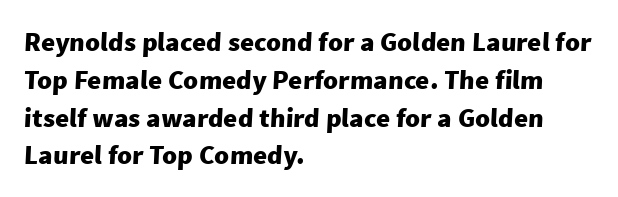
The image shows 27 px bold type; set left-aligned, normal line spacing (1.4x), normal letter spacing, not underlined.
